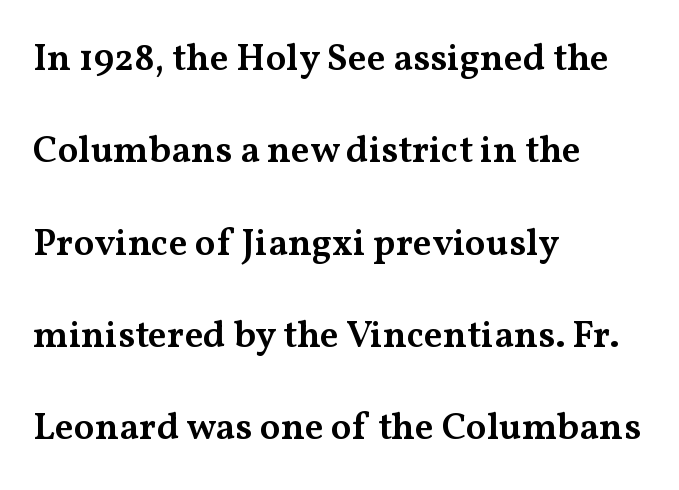
{"serif": "yes", "italic": "no", "bold": "semi", "weight": "semibold", "width": "wide", "stroke_contrast": "medium", "x_height": "medium", "monospaced": "no", "underline": "no", "align": "left", "line_spacing": "loose", "line_spacing_ratio": 2.43, "letter_spacing": "normal", "letter_spacing_em": 0.0, "glyph_px": 38}
